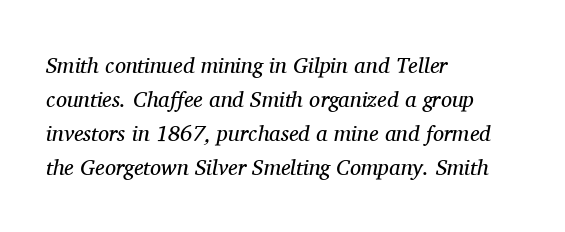
Q: Is the text bold? A: No.
Q: Is the text italic (slanted)? A: Yes, it leans right by about 11 degrees.
Q: Is the text underlined? A: No.
Q: How is the paragraph aligned? A: Left-aligned.
Q: Is the spacing between letters normal or unusually wide? A: Normal.
Q: Is the spacing between lines tight, normal or loose? A: Normal.
